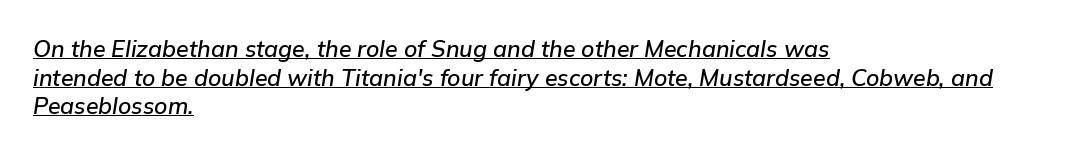
{"italic": "yes", "lean": "right", "slant_degrees": 9, "underline": "yes", "align": "left", "line_spacing_ratio": 1.24, "letter_spacing": "normal", "letter_spacing_em": 0.0, "glyph_px": 23}
